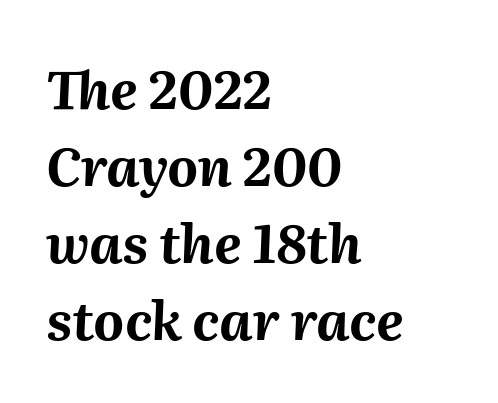
{"italic": "yes", "lean": "right", "slant_degrees": 2, "bold": "yes", "weight": "bold", "width": "normal", "stroke_contrast": "medium", "x_height": "medium", "monospaced": "no", "underline": "no", "align": "left", "line_spacing": "normal", "line_spacing_ratio": 1.45, "letter_spacing": "normal", "letter_spacing_em": 0.0, "glyph_px": 53}
